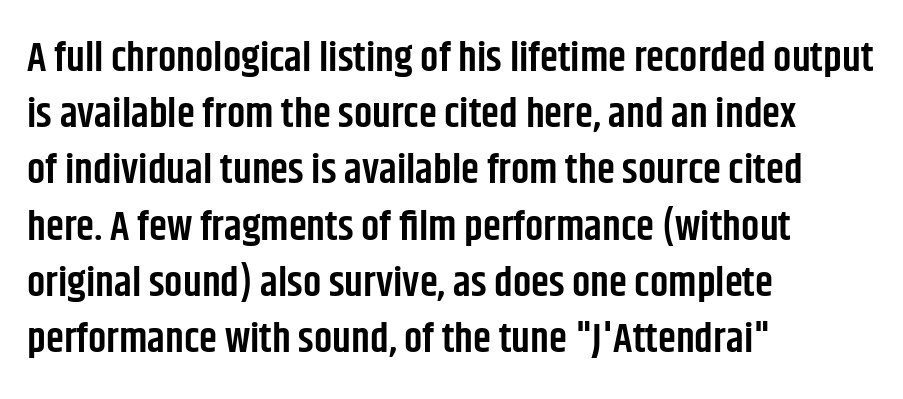
{"serif": "no", "italic": "no", "bold": "semi", "weight": "semibold", "width": "condensed", "stroke_contrast": "low", "x_height": "large", "monospaced": "no", "underline": "no", "align": "left", "line_spacing": "normal", "line_spacing_ratio": 1.37, "letter_spacing": "normal", "letter_spacing_em": 0.0, "glyph_px": 41}
